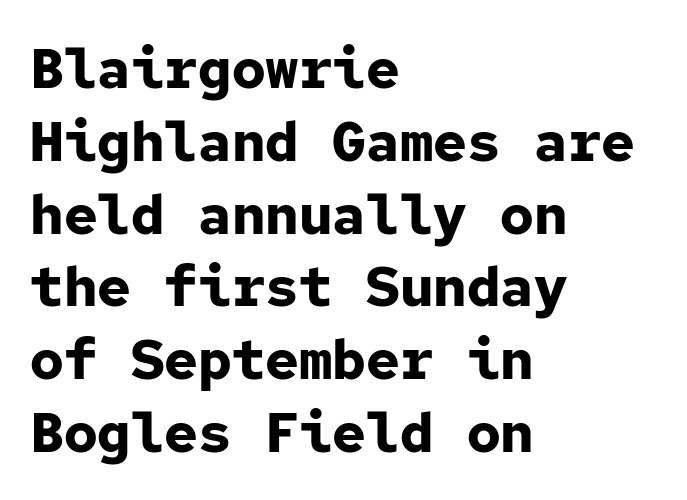
The image shows 56 px bold sans-serif type, upright, monospaced; set left-aligned, normal line spacing (1.3x), normal letter spacing, not underlined; low stroke contrast and a medium x-height.
